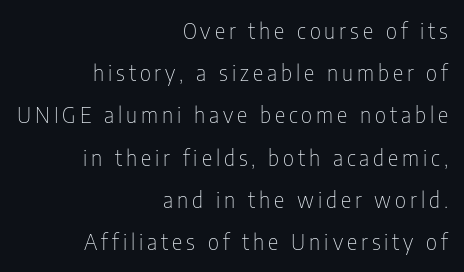
{"italic": "no", "bold": "no", "underline": "no", "align": "right", "line_spacing": "loose", "line_spacing_ratio": 1.92, "glyph_px": 22}
